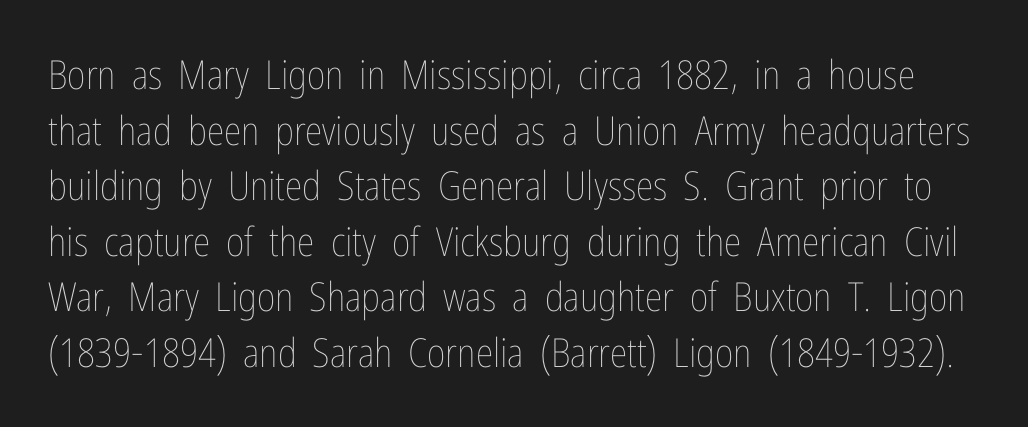
Q: Is the text bold? A: No.
Q: Is the text italic (slanted)? A: No, it is upright.
Q: Is the text underlined? A: No.
Q: Is the spacing between letters normal or unusually wide? A: Normal.
Q: Is the spacing between lines tight, normal or loose? A: Normal.
Q: Width (condensed, normal, or wide)? A: Condensed.
Q: Stroke contrast? A: Low.
Q: x-height? A: Medium.
Q: Monospaced? A: No.
